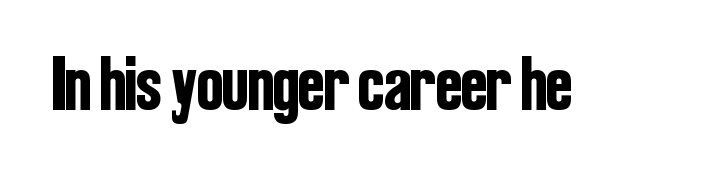
Short note: letters normally spaced. Check under the words: just untouched page. The letters stand upright; this is a roman face. This sample has the flowing, uneven cadence of proportional lettering.
